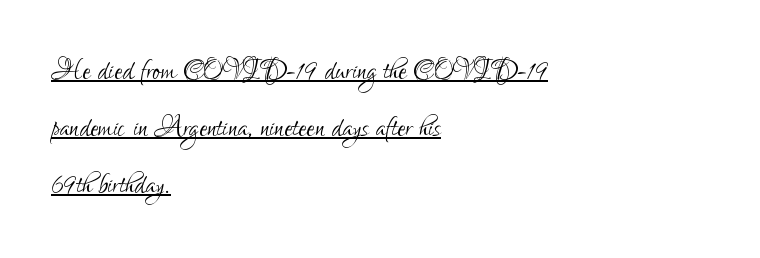
The passage shown is typed in a proportional face where columns would drift. The rendering uses a moderate line-height, typical for paragraphs. The weight tops out at a normal text grade. One-word summary of the alignment: left. Is the letter spacing exaggerated? No — it looks like the ordinary default.
